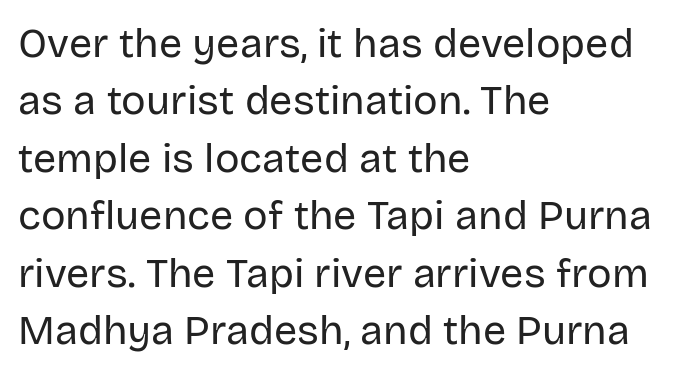
Q: Is the text bold? A: No.
Q: Is the text italic (slanted)? A: No, it is upright.
Q: Is the typeface a serif or a sans-serif typeface? A: Sans-serif.
Q: Is the text underlined? A: No.
Q: How is the paragraph aligned? A: Left-aligned.
Q: Is the spacing between letters normal or unusually wide? A: Normal.
Q: Is the spacing between lines tight, normal or loose? A: Normal.
Q: Width (condensed, normal, or wide)? A: Normal.
Q: Stroke contrast? A: Low.
Q: x-height? A: Large.
Q: Monospaced? A: No.
